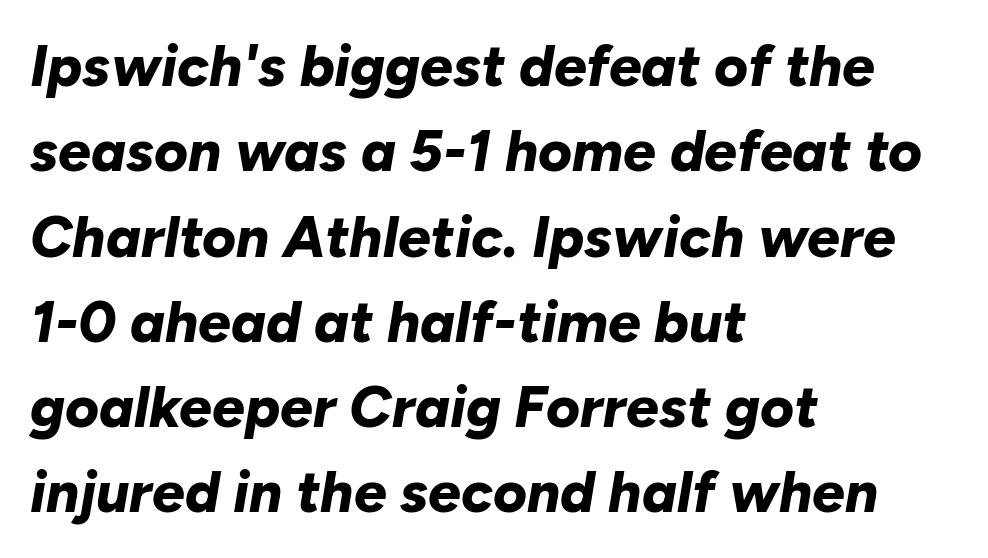
A student would call this left alignment; a typographer would say flush left, rag right. Underlining? Definitely not there. A typesetter would call this leading conventional body-copy spacing. Here the designer chose a conventional face with non-uniform glyph widths. Look at the stroke-to-counter ratio: heavy, a bold. How are the letters spaced? Ordinarily, with no added tracking.
